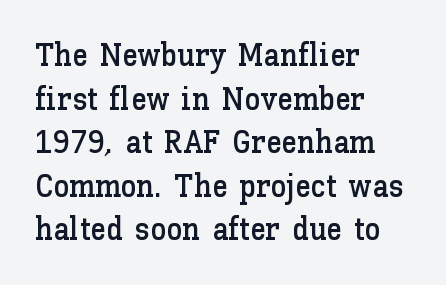
The image shows 32 px text type, upright; set left-aligned, normal line spacing (1.36x), normal letter spacing, not underlined; low stroke contrast and a medium x-height.
